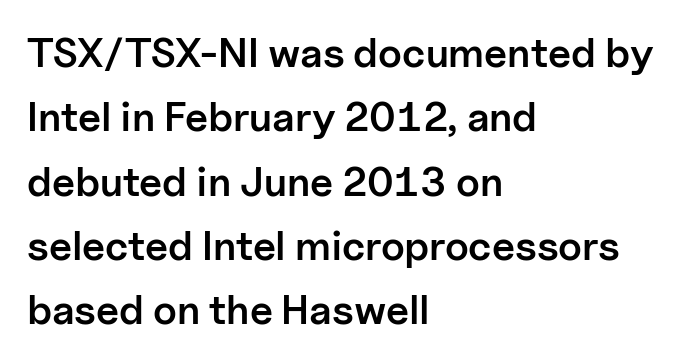
The image shows 41 px semibold sans-serif type, upright; set left-aligned, normal line spacing (1.57x), normal letter spacing, not underlined; low stroke contrast and a medium x-height.
